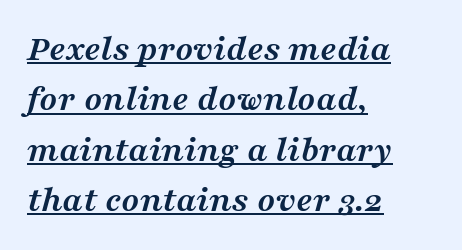
{"serif": "yes", "italic": "yes", "lean": "right", "slant_degrees": 16, "bold": "yes", "weight": "semibold", "width": "wide", "stroke_contrast": "medium", "x_height": "medium", "monospaced": "no", "underline": "yes", "align": "left", "line_spacing": "normal", "line_spacing_ratio": 1.36, "letter_spacing": "normal", "letter_spacing_em": 0.0, "glyph_px": 37}
